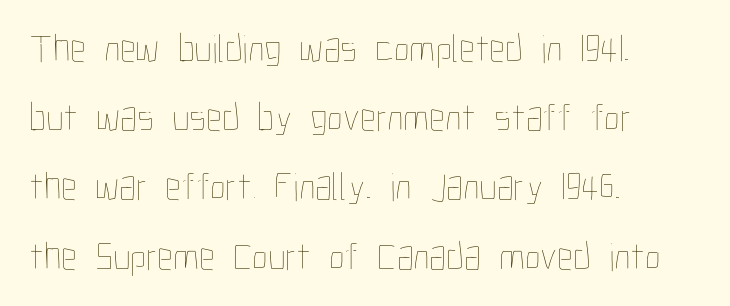
Words float on clear page, feet unadorned. The weight tops out at a normal text grade. The letters advance in unequal steps, a hallmark of proportional type. Italic? Not at all — the glyphs are vertical. Short and long lines alike share a common starting point at left.
